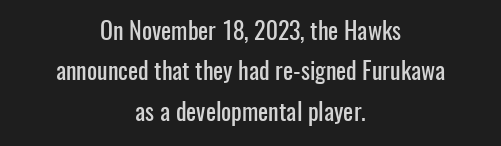
The image shows 24 px text type, upright; set centered, normal line spacing (1.68x), normal letter spacing, not underlined.
